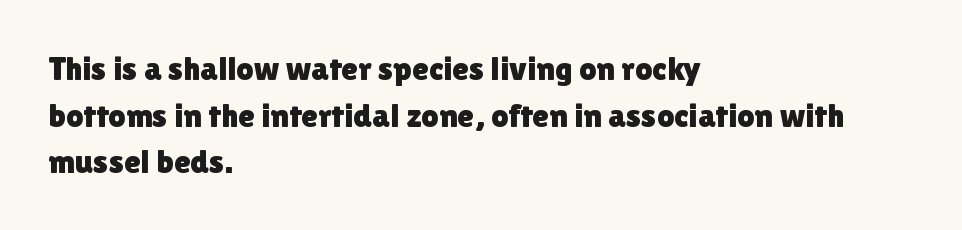
Q: Is the text italic (slanted)? A: No, it is upright.
Q: Is the typeface a serif or a sans-serif typeface? A: Sans-serif.
Q: Is the text underlined? A: No.
Q: How is the paragraph aligned? A: Left-aligned.
Q: Is the spacing between letters normal or unusually wide? A: Normal.
Q: Is the spacing between lines tight, normal or loose? A: Normal.
Q: Width (condensed, normal, or wide)? A: Normal.
Q: x-height? A: Medium.
Q: Monospaced? A: No.
